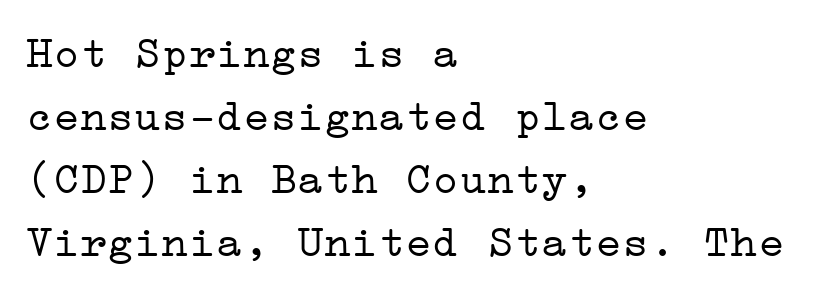
{"serif": "yes", "italic": "no", "bold": "no", "weight": "light", "width": "wide", "stroke_contrast": "low", "x_height": "medium", "underline": "no", "align": "left", "line_spacing": "normal", "line_spacing_ratio": 1.4, "letter_spacing": "normal", "letter_spacing_em": 0.0, "glyph_px": 45}
